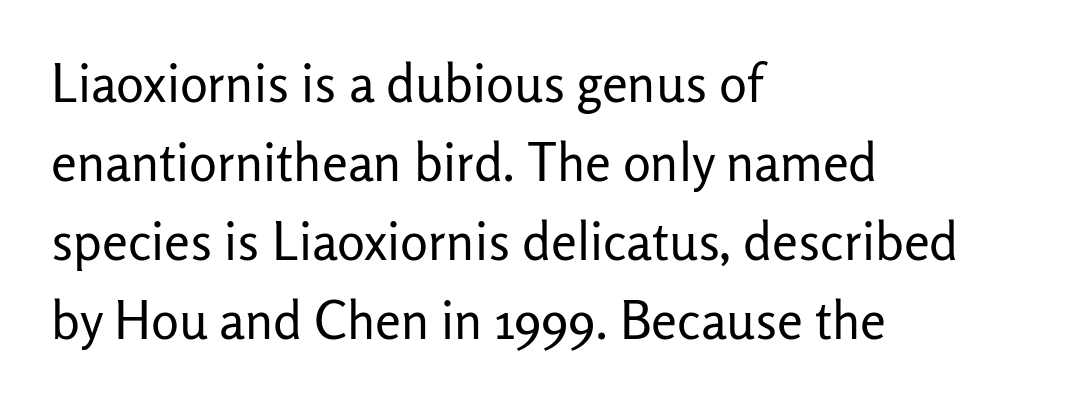
Q: Is the text bold? A: No.
Q: Is the text italic (slanted)? A: No, it is upright.
Q: Is the typeface a serif or a sans-serif typeface? A: Sans-serif.
Q: Is the text underlined? A: No.
Q: How is the paragraph aligned? A: Left-aligned.
Q: Is the spacing between letters normal or unusually wide? A: Normal.
Q: Is the spacing between lines tight, normal or loose? A: Normal.
Q: Width (condensed, normal, or wide)? A: Normal.
Q: Stroke contrast? A: Low.
Q: x-height? A: Medium.
Q: Monospaced? A: No.
